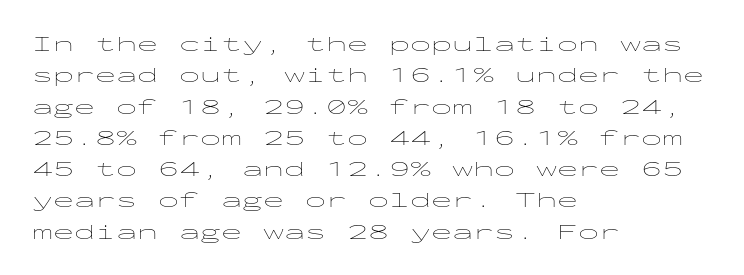
Q: Is the text bold? A: No.
Q: Is the text italic (slanted)? A: No, it is upright.
Q: Is the text underlined? A: No.
Q: How is the paragraph aligned? A: Left-aligned.
Q: Is the spacing between letters normal or unusually wide? A: Normal.
Q: Is the spacing between lines tight, normal or loose? A: Normal.
